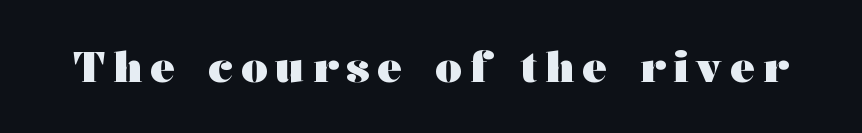
Q: Is the text bold? A: Yes.
Q: Is the text italic (slanted)? A: No, it is upright.
Q: Is the typeface a serif or a sans-serif typeface? A: Serif.
Q: Is the text underlined? A: No.
Q: Width (condensed, normal, or wide)? A: Wide.
Q: Stroke contrast? A: Medium.
Q: x-height? A: Medium.
Q: Monospaced? A: No.
